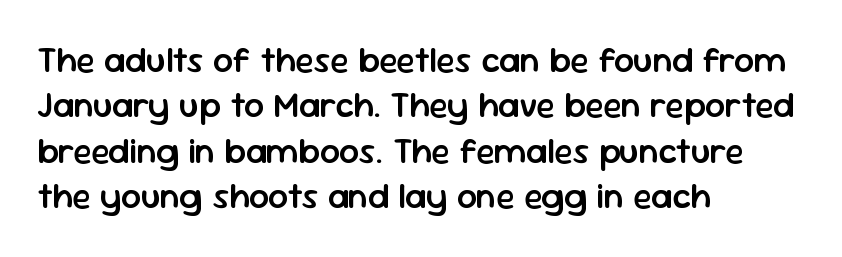
The image shows 35 px semibold sans-serif type, upright; set left-aligned, normal line spacing (1.3x), normal letter spacing, not underlined; low stroke contrast and a medium x-height.
